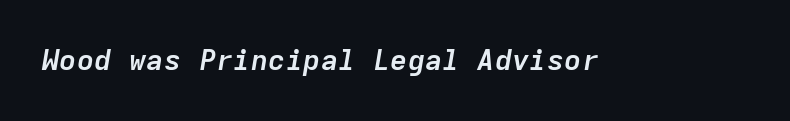
{"italic": "yes", "lean": "right", "slant_degrees": 9, "bold": "yes", "weight": "semibold", "width": "normal", "stroke_contrast": "low", "x_height": "medium", "monospaced": "yes", "underline": "no", "letter_spacing": "normal", "letter_spacing_em": 0.0, "glyph_px": 29}
